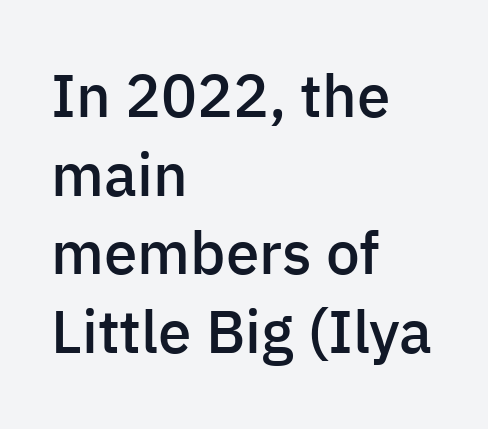
{"serif": "no", "italic": "no", "bold": "semi", "weight": "semibold", "width": "normal", "stroke_contrast": "low", "x_height": "medium", "monospaced": "no", "underline": "no", "align": "left", "line_spacing": "normal", "line_spacing_ratio": 1.31, "letter_spacing": "normal", "letter_spacing_em": 0.0, "glyph_px": 60}
